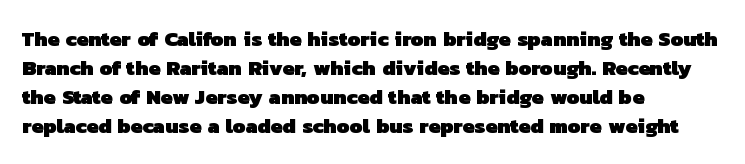
Q: Is the text bold? A: Yes.
Q: Is the text underlined? A: No.
Q: How is the paragraph aligned? A: Left-aligned.
Q: Is the spacing between letters normal or unusually wide? A: Normal.
Q: Is the spacing between lines tight, normal or loose? A: Normal.
